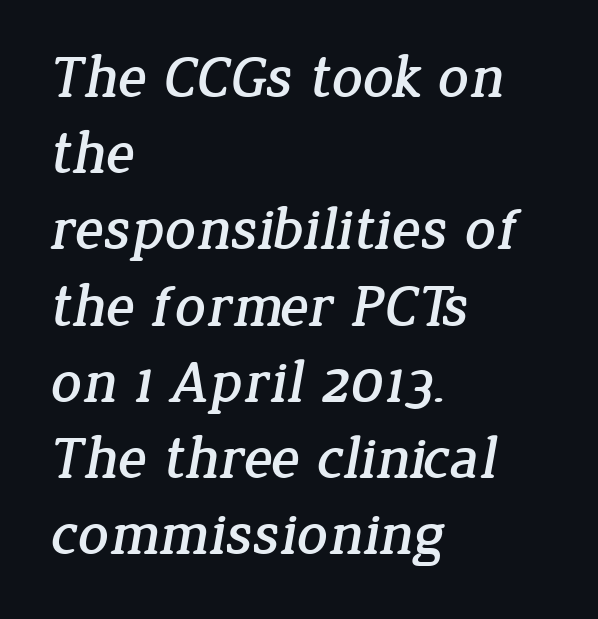
Leading matches the norm, producing a regular column. The passage shown has conventional tracking throughout. Each letter keeps its own natural width here, so spacing adapts to shape. This rendering employs a face with finishing strokes, i.e., a serif. Honestly, there is no underline to notice here at all.
